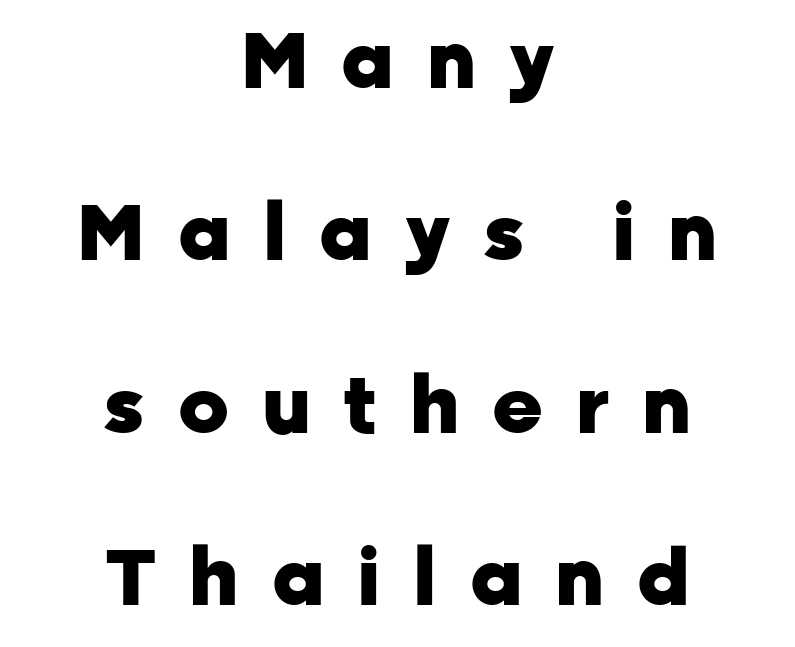
{"serif": "no", "italic": "no", "bold": "yes", "weight": "heavy", "width": "normal", "stroke_contrast": "low", "x_height": "medium", "monospaced": "no", "underline": "no", "align": "center", "line_spacing": "loose", "line_spacing_ratio": 2.21, "letter_spacing": "wide", "letter_spacing_em": 0.42, "glyph_px": 78}
